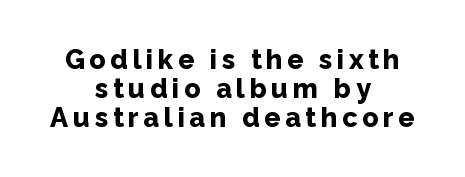
{"italic": "no", "bold": "yes", "underline": "no", "align": "center", "line_spacing": "tight", "line_spacing_ratio": 1.07, "glyph_px": 27}
